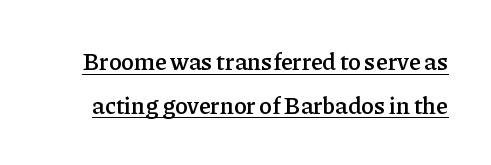
The image shows 24 px text type, upright; set line spacing 1.82x, normal letter spacing, underlined.
